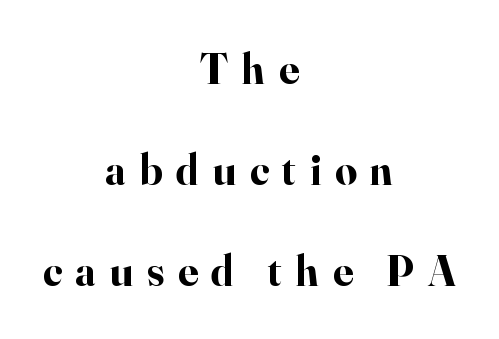
The image shows 43 px bold serif type, upright; set centered, loose line spacing (2.35x), unusually wide letter spacing (+0.32 em), not underlined; high stroke contrast and a small x-height.
